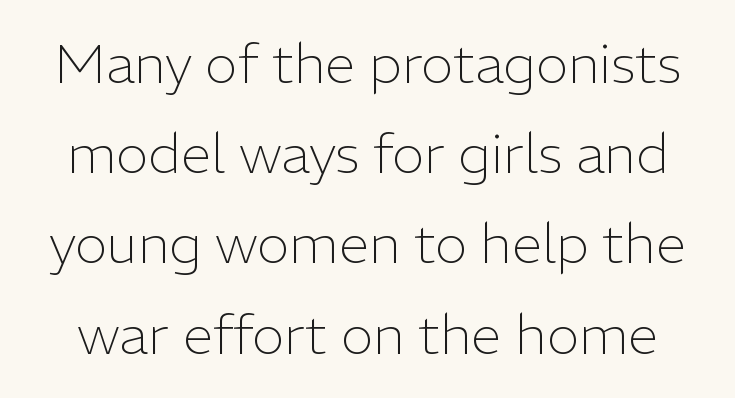
The face used here is a sans, in the tradition of grotesques and geometrics. Look at the tracking — it's just the regular setting, nothing added. Quick note: interline space is typical. Words float on clear page, feet unadorned. No extra ink here — the face is not bold. Think of a printed novel: that variable character pitch is what you see here.
